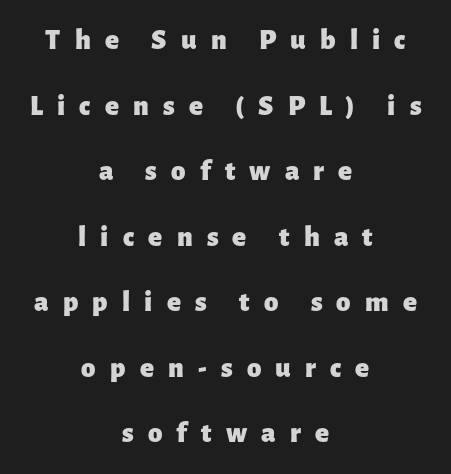
{"serif": "no", "italic": "no", "bold": "yes", "weight": "heavy", "width": "normal", "stroke_contrast": "low", "x_height": "medium", "monospaced": "no", "underline": "no", "align": "center", "line_spacing": "loose", "line_spacing_ratio": 2.26, "letter_spacing": "wide", "letter_spacing_em": 0.49, "glyph_px": 29}
